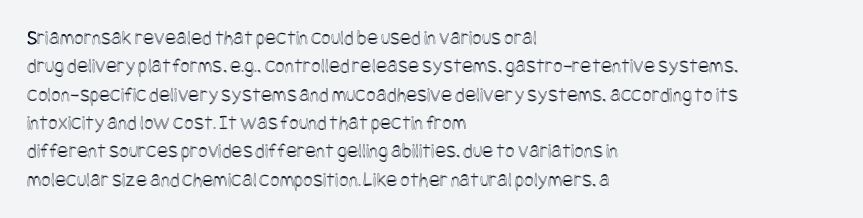
Posture: upright roman. The foot of each line stays bare and open. The passage shown stacks its lines at a standard gap. Alignment: flush left. The horizontal fit of the characters is conventional and even.
